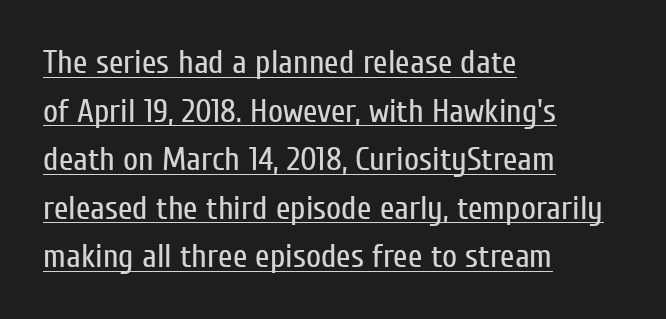
The image shows 33 px regular-weight, condensed sans-serif type, upright; set left-aligned, normal line spacing (1.47x), normal letter spacing, underlined; low stroke contrast and a medium x-height.
